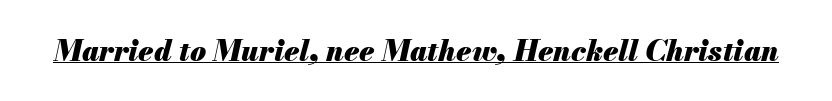
{"italic": "yes", "lean": "right", "slant_degrees": 13, "bold": "yes", "weight": "heavy", "width": "normal", "stroke_contrast": "medium", "x_height": "small", "monospaced": "no", "underline": "yes", "letter_spacing": "normal", "letter_spacing_em": 0.0, "glyph_px": 29}
